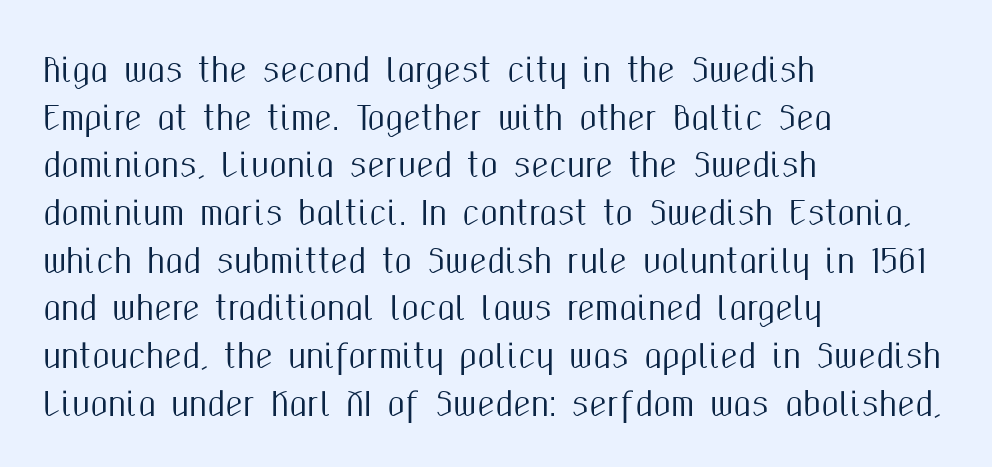
Glyph-to-glyph distance matches everyday printed text. The zone under the glyphs is completely vacant. Each new line begins a customary step beneath the previous one. Each line starts at the same left margin while the right side varies. This is roman type, the default non-slanted kind.
